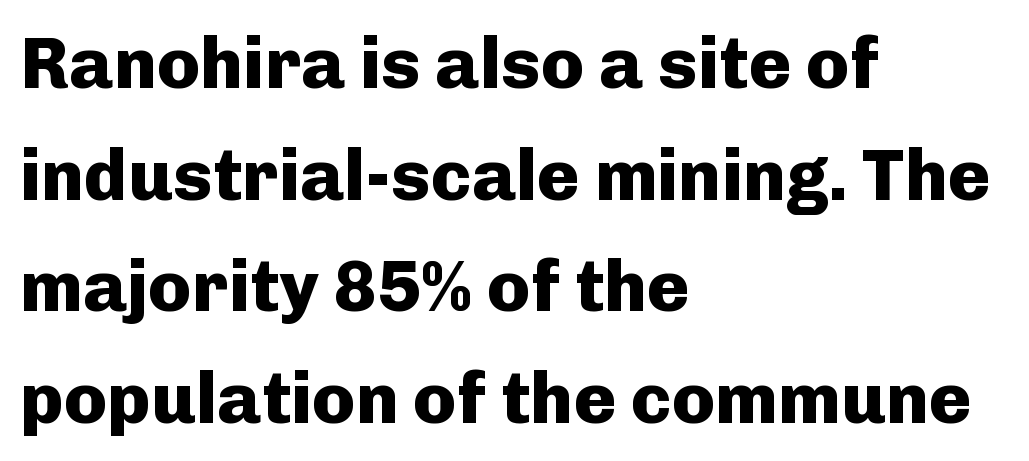
Q: Is the text bold? A: Yes.
Q: Is the text italic (slanted)? A: No, it is upright.
Q: Is the typeface a serif or a sans-serif typeface? A: Sans-serif.
Q: Is the text underlined? A: No.
Q: How is the paragraph aligned? A: Left-aligned.
Q: Is the spacing between letters normal or unusually wide? A: Normal.
Q: Is the spacing between lines tight, normal or loose? A: Normal.
Q: Width (condensed, normal, or wide)? A: Normal.
Q: Stroke contrast? A: Low.
Q: x-height? A: Medium.
Q: Monospaced? A: No.
